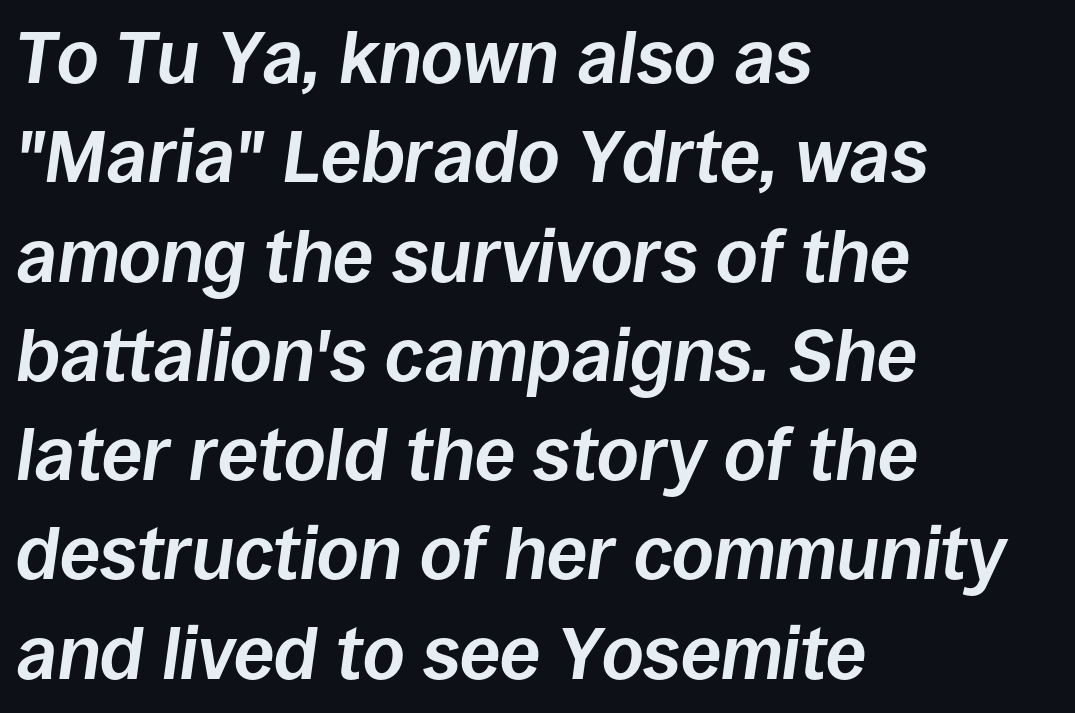
The paragraph has a hard left edge and a soft right edge. Every letter is thick-stroked: bold, no question. Note the varied advance widths — an 'i' is clearly narrower than an 'm'. The gap between lines stays unmarked.
